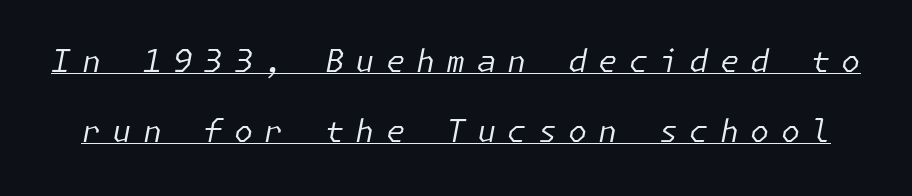
Q: Is the text bold? A: No.
Q: Is the text italic (slanted)? A: Yes, it leans right by about 11 degrees.
Q: Is the text underlined? A: Yes.
Q: Is the spacing between letters normal or unusually wide? A: Unusually wide.
Q: Is the spacing between lines tight, normal or loose? A: Loose.
Q: Width (condensed, normal, or wide)? A: Normal.
Q: Stroke contrast? A: Low.
Q: x-height? A: Medium.
